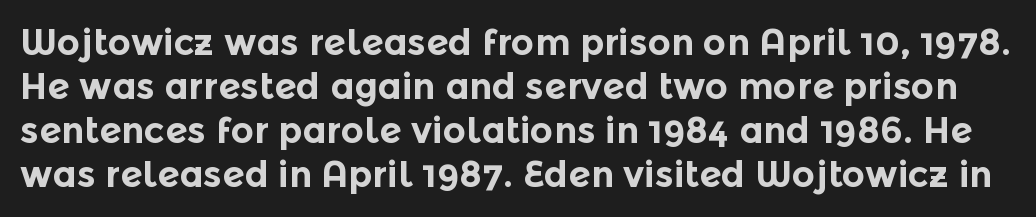
{"serif": "no", "italic": "no", "bold": "yes", "weight": "bold", "width": "normal", "x_height": "medium", "monospaced": "no", "underline": "no", "line_spacing_ratio": 1.22, "letter_spacing": "normal", "letter_spacing_em": 0.0, "glyph_px": 36}
